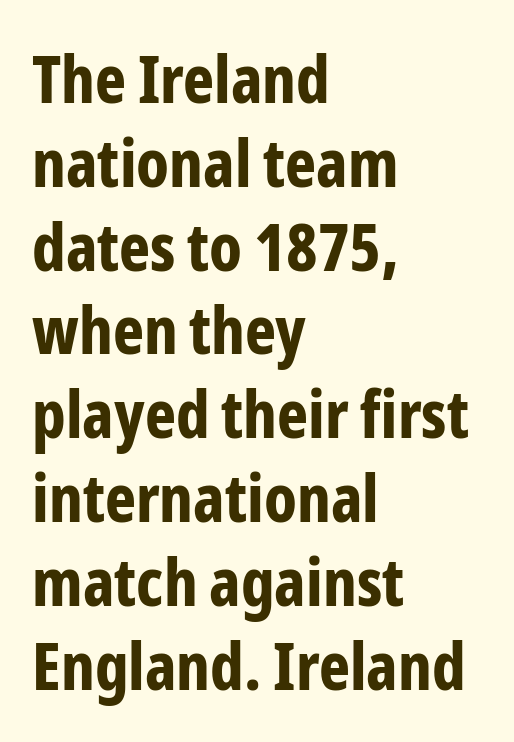
Q: Is the text bold? A: Yes.
Q: Is the text italic (slanted)? A: No, it is upright.
Q: Is the typeface a serif or a sans-serif typeface? A: Sans-serif.
Q: Is the text underlined? A: No.
Q: How is the paragraph aligned? A: Left-aligned.
Q: Is the spacing between letters normal or unusually wide? A: Normal.
Q: Is the spacing between lines tight, normal or loose? A: Normal.
Q: Width (condensed, normal, or wide)? A: Condensed.
Q: Stroke contrast? A: Low.
Q: x-height? A: Medium.
Q: Monospaced? A: No.
